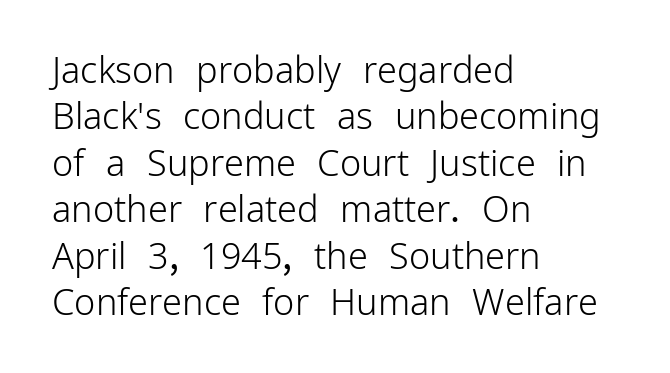
The image shows 36 px light sans-serif type, upright; set left-aligned, normal line spacing (1.29x), normal letter spacing, not underlined; low stroke contrast and a medium x-height.
